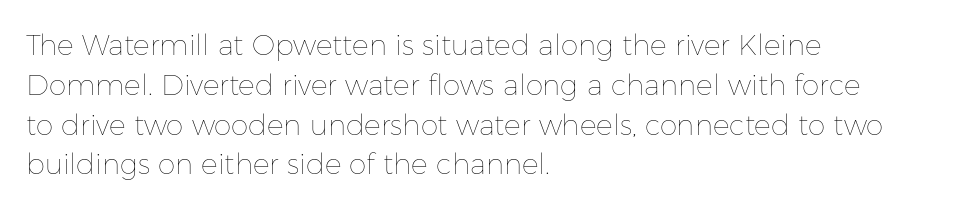
Q: Is the text bold? A: No.
Q: Is the text italic (slanted)? A: No, it is upright.
Q: Is the text underlined? A: No.
Q: How is the paragraph aligned? A: Left-aligned.
Q: Is the spacing between letters normal or unusually wide? A: Normal.
Q: Is the spacing between lines tight, normal or loose? A: Normal.
Q: Width (condensed, normal, or wide)? A: Normal.
Q: Stroke contrast? A: Low.
Q: x-height? A: Medium.
Q: Monospaced? A: No.
